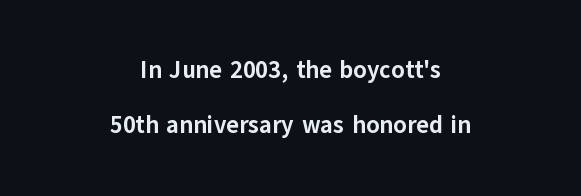
{"italic": "no", "bold": "yes", "underline": "no", "align": "center", "line_spacing": "loose", "line_spacing_ratio": 2.31, "letter_spacing": "normal", "letter_spacing_em": 0.0, "glyph_px": 24}
